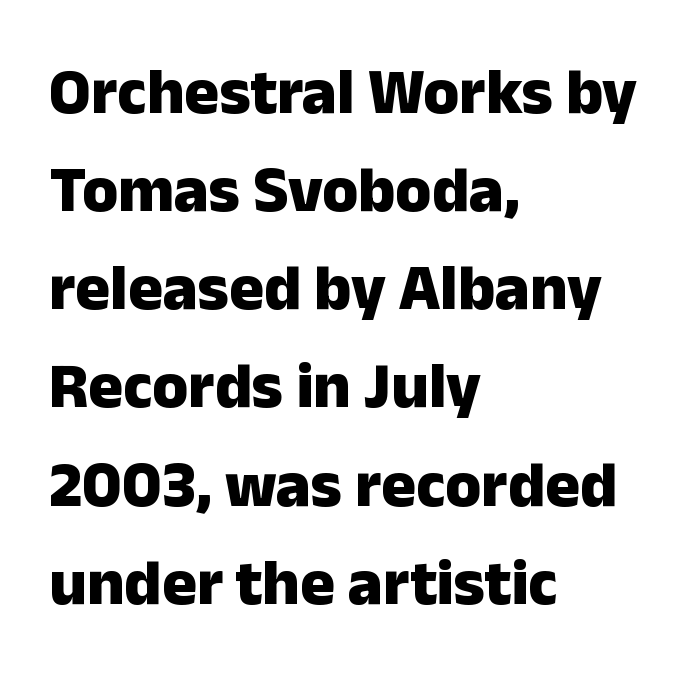
The image shows 65 px heavy sans-serif type, upright; set left-aligned, normal line spacing (1.51x), normal letter spacing, not underlined; low stroke contrast and a medium x-height.
